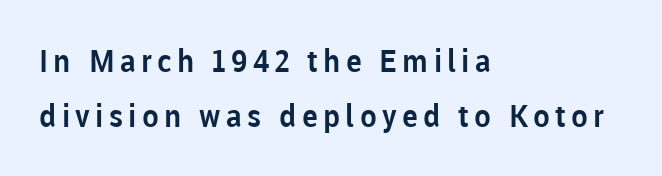
Q: Is the text italic (slanted)? A: No, it is upright.
Q: Is the typeface a serif or a sans-serif typeface? A: Sans-serif.
Q: Is the text underlined? A: No.
Q: How is the paragraph aligned? A: Left-aligned.
Q: Width (condensed, normal, or wide)? A: Normal.
Q: Stroke contrast? A: Low.
Q: x-height? A: Medium.
Q: Monospaced? A: No.
